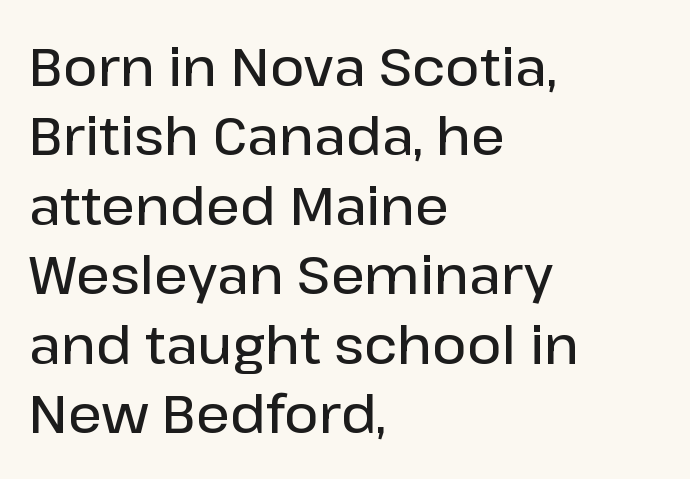
The image shows 53 px semibold sans-serif type, upright; set left-aligned, normal line spacing (1.31x), normal letter spacing, not underlined; low stroke contrast and a medium x-height.
